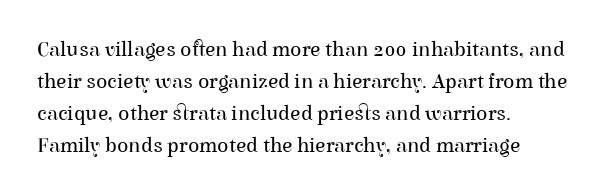
The image shows 21 px text type, upright; set left-aligned, normal line spacing (1.53x), normal letter spacing, not underlined.
